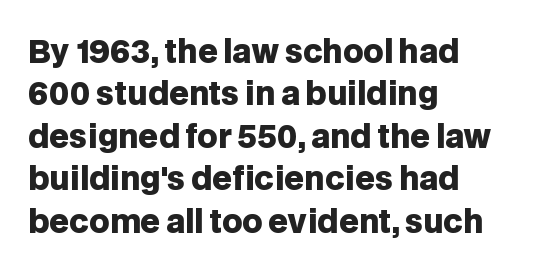
Q: Is the text bold? A: Yes.
Q: Is the text italic (slanted)? A: No, it is upright.
Q: Is the typeface a serif or a sans-serif typeface? A: Sans-serif.
Q: Is the text underlined? A: No.
Q: How is the paragraph aligned? A: Left-aligned.
Q: Is the spacing between letters normal or unusually wide? A: Normal.
Q: Is the spacing between lines tight, normal or loose? A: Normal.
Q: Width (condensed, normal, or wide)? A: Normal.
Q: Stroke contrast? A: Low.
Q: x-height? A: Large.
Q: Monospaced? A: No.
